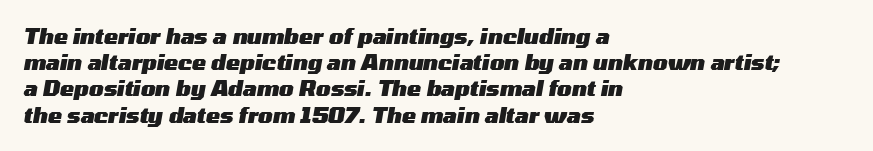
Q: Is the text bold? A: Yes.
Q: Is the text italic (slanted)? A: Yes, it leans right by about 10 degrees.
Q: Is the text underlined? A: No.
Q: How is the paragraph aligned? A: Left-aligned.
Q: Is the spacing between letters normal or unusually wide? A: Normal.
Q: Is the spacing between lines tight, normal or loose? A: Normal.
